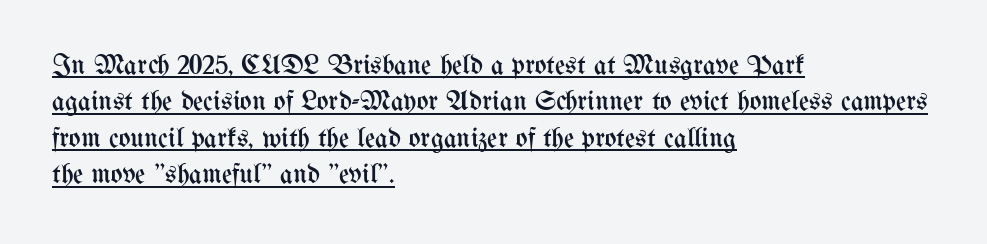
Quick note: interline space is typical. The face looks like a standard text weight, possibly lighter. The rendering uses natural spacing where letterforms have individual widths. Every row of glyphs begins at an identical x-position on the left. The specimen includes a rule beneath the text block's lines.
